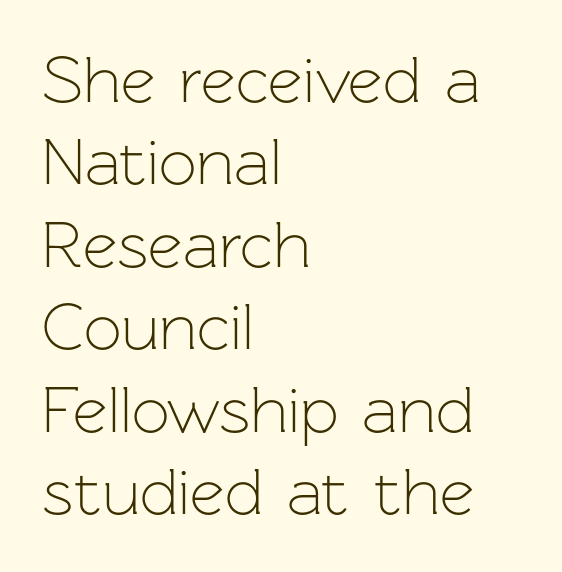
The image shows 67 px light sans-serif type, upright; set left-aligned, line spacing 1.23x, normal letter spacing, not underlined; low stroke contrast and a medium x-height.
